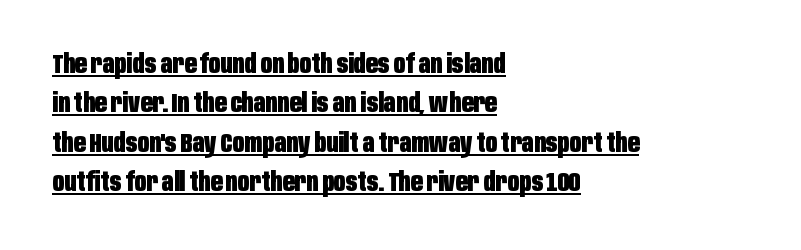
Q: Is the text bold? A: Yes.
Q: Is the text italic (slanted)? A: No, it is upright.
Q: Is the text underlined? A: Yes.
Q: How is the paragraph aligned? A: Left-aligned.
Q: Is the spacing between letters normal or unusually wide? A: Normal.
Q: Is the spacing between lines tight, normal or loose? A: Normal.
